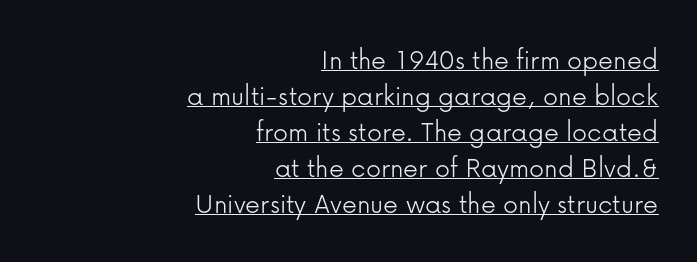
Q: Is the text bold? A: No.
Q: Is the text italic (slanted)? A: No, it is upright.
Q: Is the typeface a serif or a sans-serif typeface? A: Sans-serif.
Q: Is the text underlined? A: Yes.
Q: How is the paragraph aligned? A: Right-aligned.
Q: Is the spacing between letters normal or unusually wide? A: Normal.
Q: Width (condensed, normal, or wide)? A: Normal.
Q: Stroke contrast? A: Low.
Q: x-height? A: Medium.
Q: Monospaced? A: No.
